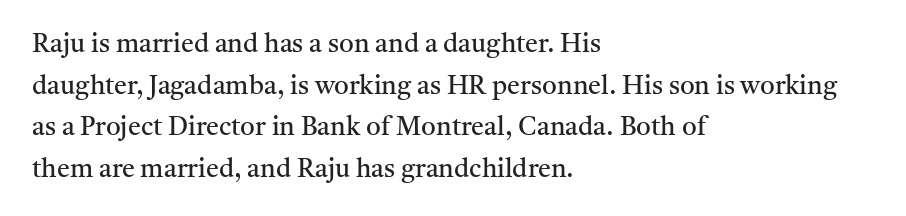
Q: Is the text bold? A: No.
Q: Is the text italic (slanted)? A: No, it is upright.
Q: Is the text underlined? A: No.
Q: How is the paragraph aligned? A: Left-aligned.
Q: Is the spacing between letters normal or unusually wide? A: Normal.
Q: Is the spacing between lines tight, normal or loose? A: Normal.
